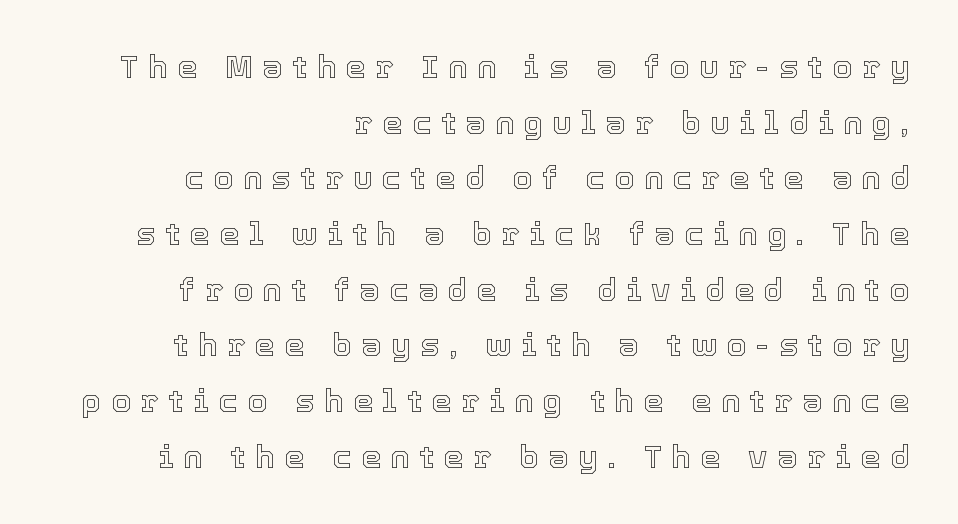
The type sits square on the baseline with zero lean. Every row of glyphs terminates at an identical x-position on the right. Words appear elongated and porous because spacing is wide. Underline: absent.
